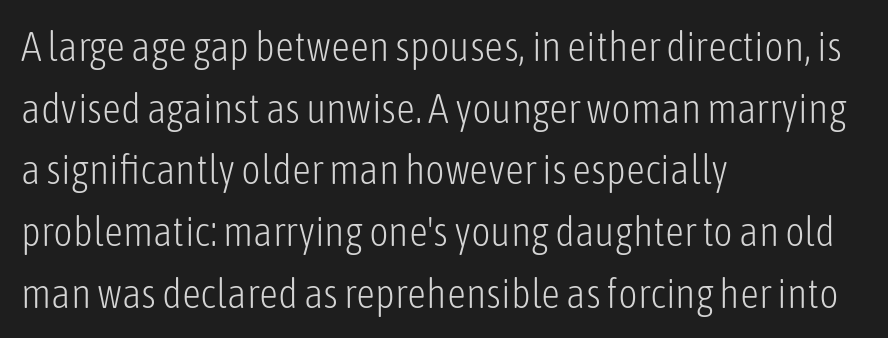
Q: Is the text bold? A: No.
Q: Is the text italic (slanted)? A: No, it is upright.
Q: Is the typeface a serif or a sans-serif typeface? A: Sans-serif.
Q: Is the text underlined? A: No.
Q: How is the paragraph aligned? A: Left-aligned.
Q: Is the spacing between letters normal or unusually wide? A: Normal.
Q: Is the spacing between lines tight, normal or loose? A: Normal.
Q: Width (condensed, normal, or wide)? A: Condensed.
Q: Stroke contrast? A: Low.
Q: x-height? A: Medium.
Q: Monospaced? A: No.
